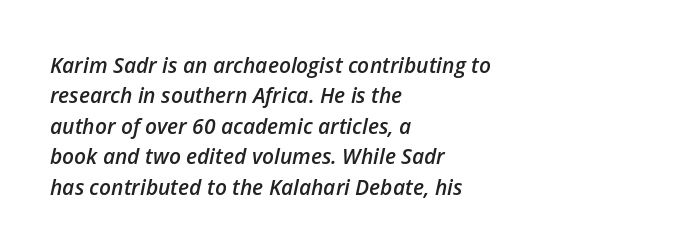
The image shows 21 px text type, italic (leaning right); set left-aligned, normal line spacing (1.45x), normal letter spacing, not underlined.
